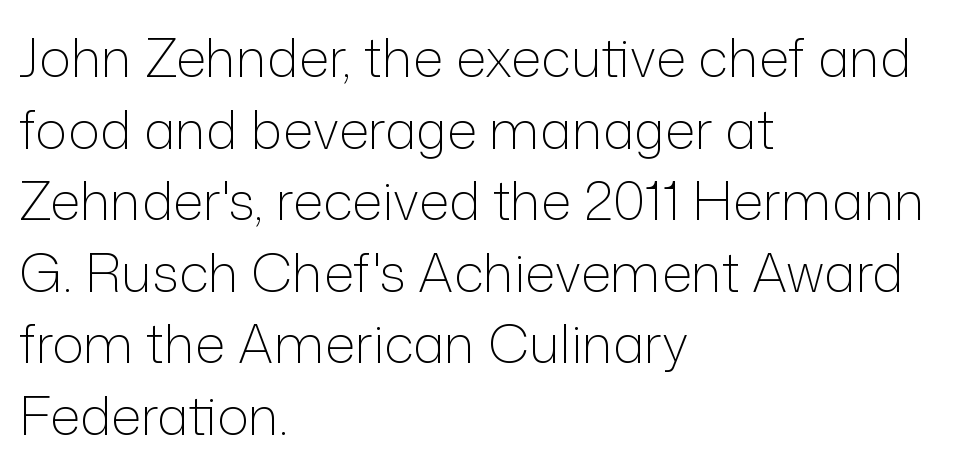
The image shows 53 px light sans-serif type, upright; set left-aligned, normal line spacing (1.35x), normal letter spacing, not underlined; low stroke contrast and a medium x-height.
